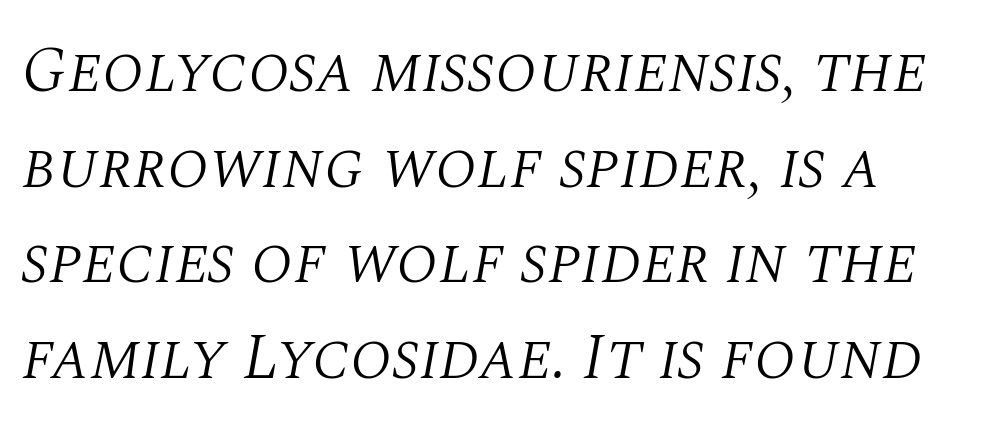
{"serif": "yes", "italic": "yes", "lean": "right", "slant_degrees": 10, "bold": "no", "weight": "light", "width": "normal", "stroke_contrast": "medium", "x_height": "large", "monospaced": "no", "underline": "no", "line_spacing": "normal", "line_spacing_ratio": 1.47, "letter_spacing": "normal", "letter_spacing_em": 0.0, "glyph_px": 65}
